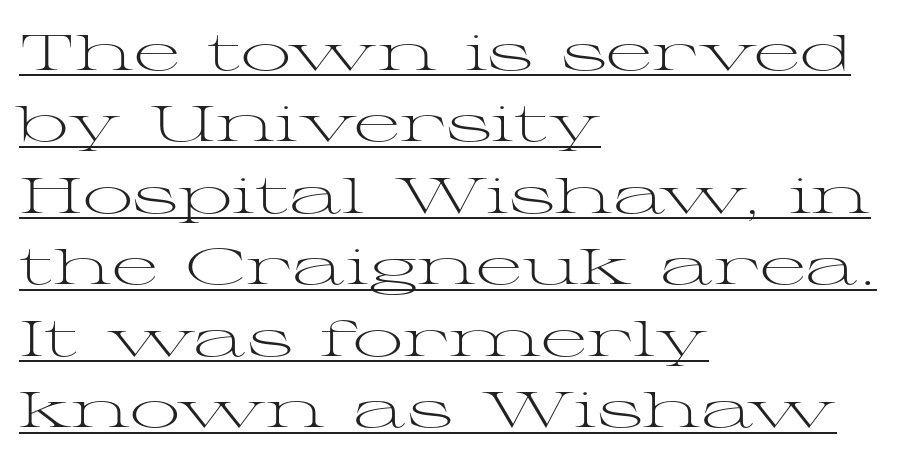
Q: Is the text bold? A: No.
Q: Is the text italic (slanted)? A: No, it is upright.
Q: Is the typeface a serif or a sans-serif typeface? A: Serif.
Q: Is the text underlined? A: Yes.
Q: How is the paragraph aligned? A: Left-aligned.
Q: Is the spacing between letters normal or unusually wide? A: Normal.
Q: Is the spacing between lines tight, normal or loose? A: Normal.
Q: Width (condensed, normal, or wide)? A: Wide.
Q: Stroke contrast? A: Medium.
Q: x-height? A: Medium.
Q: Monospaced? A: No.
